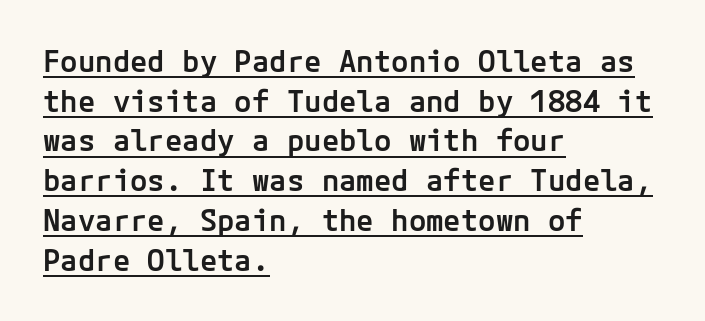
The image shows 29 px semibold sans-serif type, upright; set left-aligned, normal line spacing (1.37x), normal letter spacing, underlined; low stroke contrast and a medium x-height.
